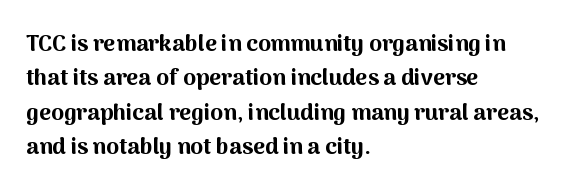
The image shows 23 px bold type, upright; set left-aligned, normal line spacing (1.5x), normal letter spacing, not underlined.
